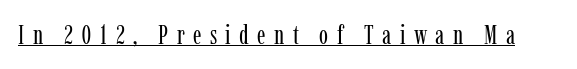
Is there any slant? The stems are plumb. Short note: letters widely spaced. No chunkiness to these letters — they're not bold. Check the space under the baseline: a stroke is drawn there.
